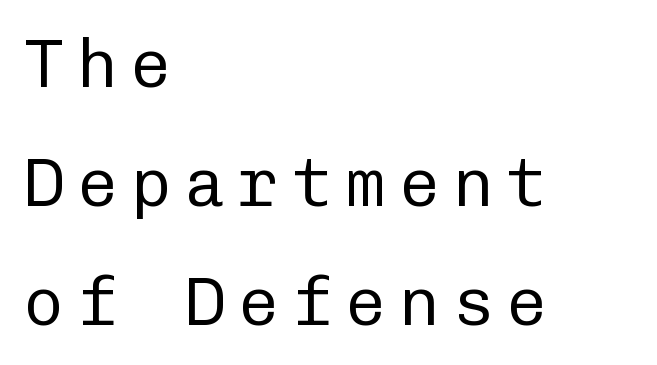
No letter is thick-stroked: the sample isn't bold. Rendered with straight, roman letterforms. These lines stack with their left ends in a neat column. I'd call this a sans setting — the letters go barefoot.
